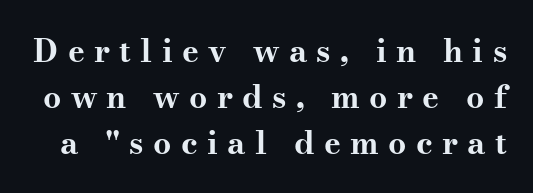
{"serif": "yes", "italic": "no", "bold": "yes", "weight": "bold", "width": "wide", "stroke_contrast": "medium", "x_height": "small", "monospaced": "no", "underline": "no", "line_spacing": "normal", "line_spacing_ratio": 1.43, "letter_spacing": "wide", "letter_spacing_em": 0.29, "glyph_px": 32}
